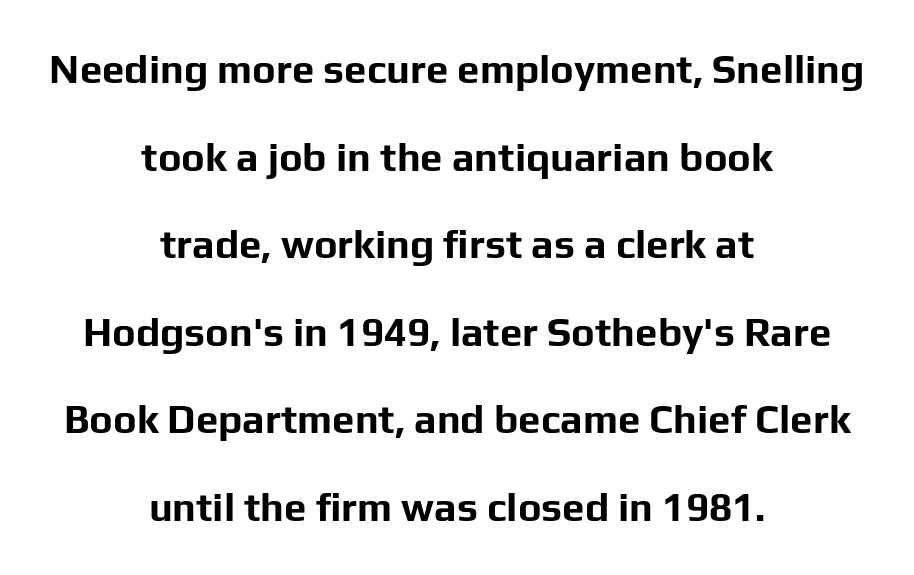
{"serif": "no", "italic": "no", "bold": "yes", "weight": "bold", "width": "normal", "stroke_contrast": "low", "x_height": "medium", "monospaced": "no", "underline": "no", "align": "center", "line_spacing": "loose", "line_spacing_ratio": 2.19, "letter_spacing": "normal", "letter_spacing_em": 0.0, "glyph_px": 40}
